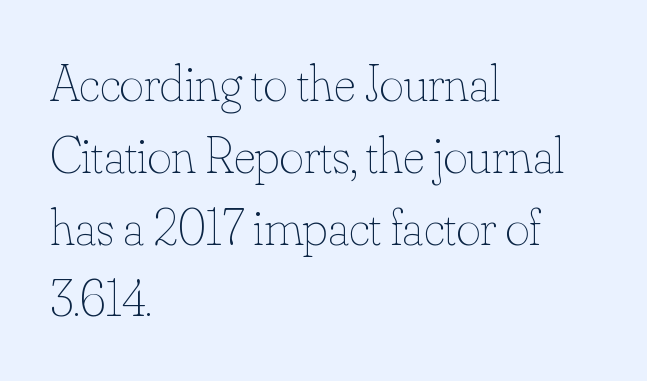
Q: Is the text bold? A: No.
Q: Is the text italic (slanted)? A: No, it is upright.
Q: Is the text underlined? A: No.
Q: How is the paragraph aligned? A: Left-aligned.
Q: Is the spacing between letters normal or unusually wide? A: Normal.
Q: Is the spacing between lines tight, normal or loose? A: Normal.
Q: Width (condensed, normal, or wide)? A: Normal.
Q: Stroke contrast? A: Low.
Q: x-height? A: Small.
Q: Monospaced? A: No.
